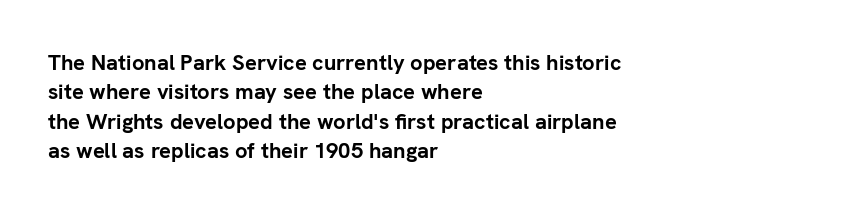
The vertical gap from one line to the next is medium. The rendering uses a bold face; every stroke is thick and dark. When letters stand straight like this, we call the style roman or upright. A typesetter would call this zero additional tracking.
